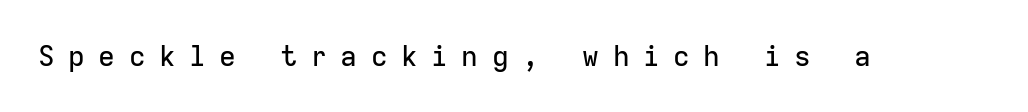
{"serif": "no", "italic": "no", "width": "normal", "stroke_contrast": "low", "x_height": "medium", "monospaced": "yes", "underline": "no", "letter_spacing": "wide", "letter_spacing_em": 0.48, "glyph_px": 28}
